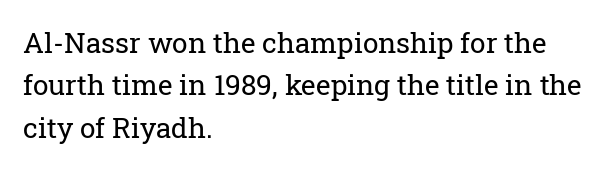
{"serif": "yes", "italic": "no", "bold": "no", "weight": "regular", "width": "normal", "stroke_contrast": "low", "x_height": "medium", "monospaced": "no", "underline": "no", "align": "left", "line_spacing": "normal", "line_spacing_ratio": 1.51, "letter_spacing": "normal", "letter_spacing_em": 0.0, "glyph_px": 28}
